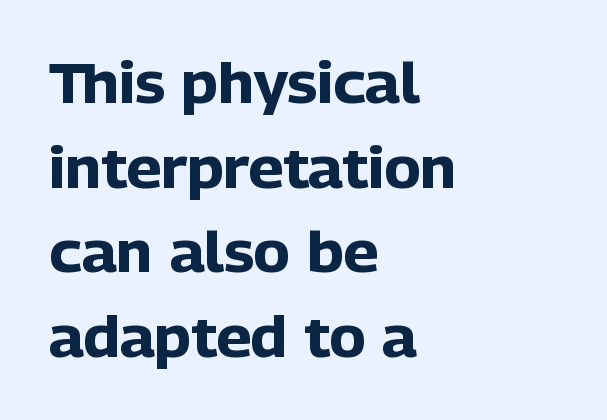
{"serif": "no", "italic": "no", "bold": "yes", "weight": "heavy", "width": "normal", "stroke_contrast": "low", "x_height": "medium", "monospaced": "no", "underline": "no", "align": "left", "line_spacing": "normal", "line_spacing_ratio": 1.54, "letter_spacing": "normal", "letter_spacing_em": 0.0, "glyph_px": 55}
